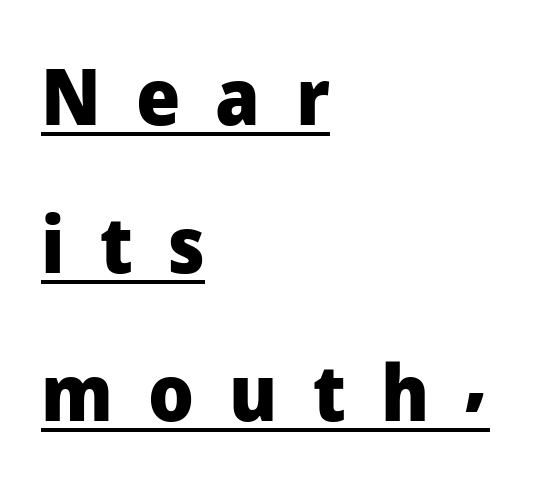
Q: Is the text bold? A: Yes.
Q: Is the text italic (slanted)? A: No, it is upright.
Q: Is the typeface a serif or a sans-serif typeface? A: Sans-serif.
Q: Is the text underlined? A: Yes.
Q: How is the paragraph aligned? A: Left-aligned.
Q: Is the spacing between letters normal or unusually wide? A: Unusually wide.
Q: Is the spacing between lines tight, normal or loose? A: Loose.
Q: Width (condensed, normal, or wide)? A: Normal.
Q: Stroke contrast? A: Low.
Q: x-height? A: Medium.
Q: Monospaced? A: No.
